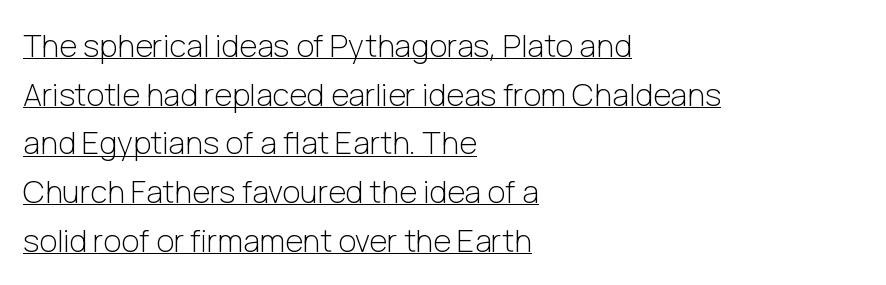
Vertical spacing — default. The typesetting does not lean heavy: it is not bold. Short note: letters normally spaced. You can tell it's not italic because the verticals are truly vertical.
